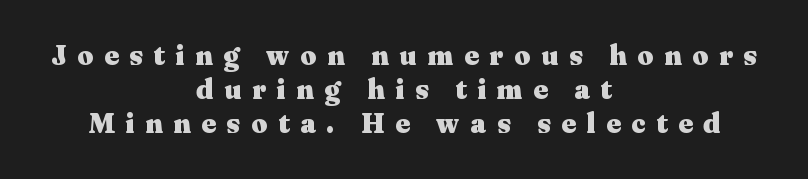
{"serif": "yes", "italic": "no", "bold": "yes", "weight": "heavy", "width": "wide", "stroke_contrast": "medium", "x_height": "medium", "monospaced": "no", "underline": "no", "align": "center", "line_spacing_ratio": 1.22, "letter_spacing": "wide", "letter_spacing_em": 0.38, "glyph_px": 28}
